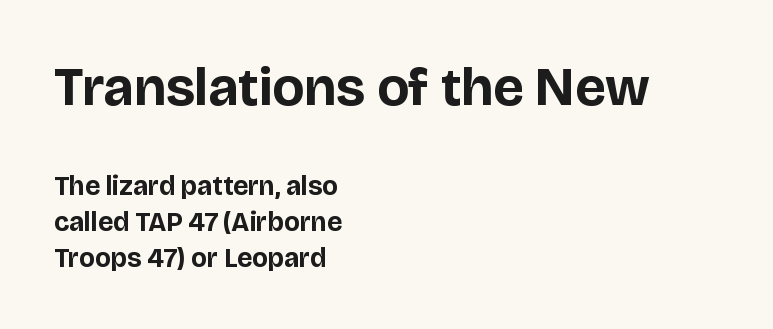
{"serif": "no", "italic": "no", "bold": "yes", "weight": "bold", "width": "normal", "stroke_contrast": "low", "x_height": "large", "monospaced": "no", "underline": "no", "align": "left", "line_spacing": "normal", "line_spacing_ratio": 1.33, "letter_spacing": "normal", "letter_spacing_em": 0.0, "larger_block": "first", "size_ratio": 2.0, "glyph_px": 54}
